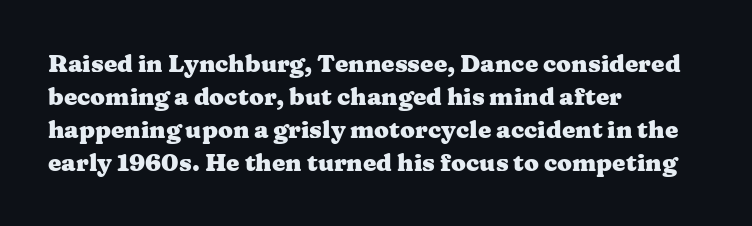
Q: Is the text bold? A: Yes.
Q: Is the text italic (slanted)? A: No, it is upright.
Q: Is the text underlined? A: No.
Q: How is the paragraph aligned? A: Left-aligned.
Q: Is the spacing between letters normal or unusually wide? A: Normal.
Q: Is the spacing between lines tight, normal or loose? A: Normal.
